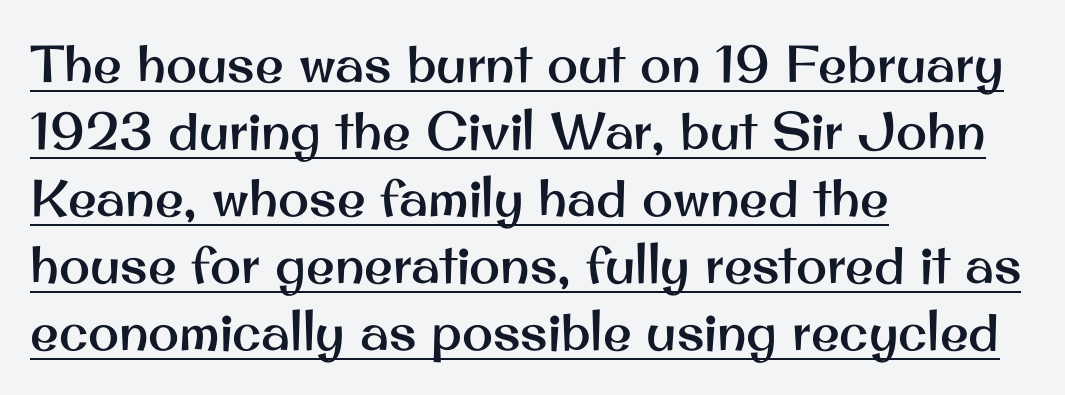
Q: Is the text italic (slanted)? A: No, it is upright.
Q: Is the typeface a serif or a sans-serif typeface? A: Sans-serif.
Q: Is the text underlined? A: Yes.
Q: How is the paragraph aligned? A: Left-aligned.
Q: Is the spacing between letters normal or unusually wide? A: Normal.
Q: Is the spacing between lines tight, normal or loose? A: Normal.
Q: Width (condensed, normal, or wide)? A: Normal.
Q: Stroke contrast? A: Medium.
Q: x-height? A: Small.
Q: Monospaced? A: No.
